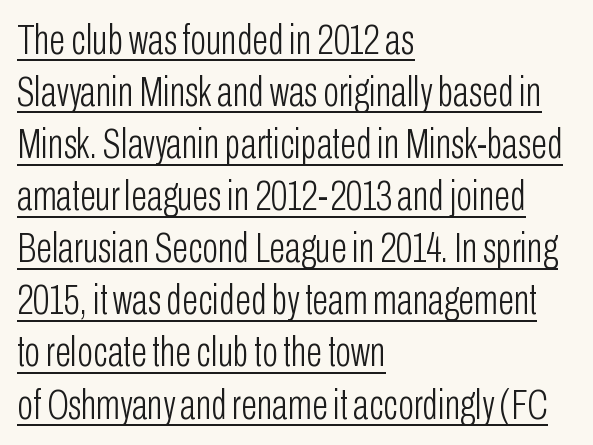
{"serif": "no", "italic": "no", "bold": "no", "weight": "light", "width": "condensed", "stroke_contrast": "low", "x_height": "medium", "monospaced": "no", "underline": "yes", "align": "left", "line_spacing_ratio": 1.24, "letter_spacing": "normal", "letter_spacing_em": 0.0, "glyph_px": 42}
